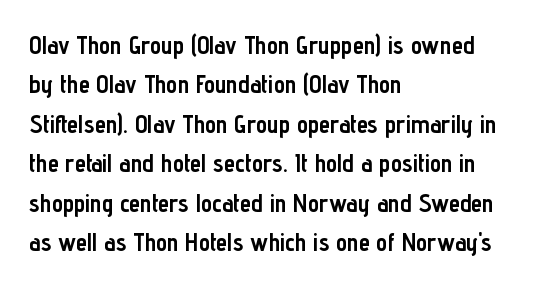
Q: Is the text bold? A: Yes.
Q: Is the text italic (slanted)? A: No, it is upright.
Q: Is the text underlined? A: No.
Q: How is the paragraph aligned? A: Left-aligned.
Q: Is the spacing between letters normal or unusually wide? A: Normal.
Q: Is the spacing between lines tight, normal or loose? A: Normal.
